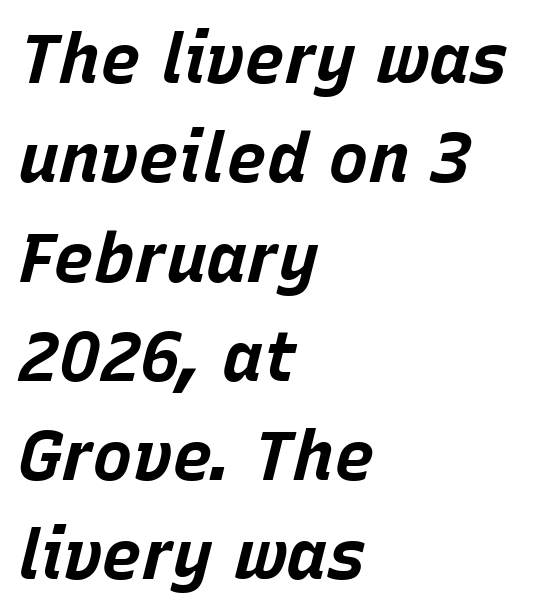
The image shows 68 px bold type, italic (leaning right); set left-aligned, normal line spacing (1.46x), normal letter spacing, not underlined; low stroke contrast and a large x-height.
